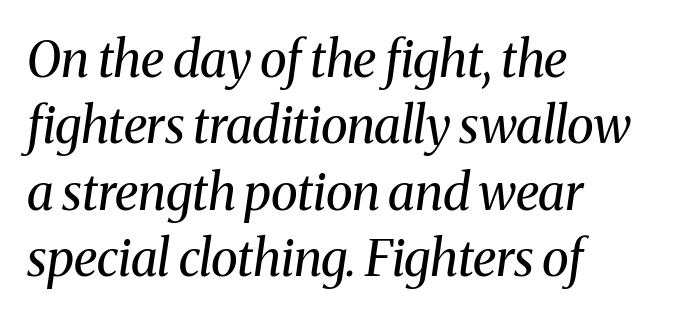
This block has exactly the height ordinary leading produces. Characters follow at the spacing the type designer built in. You could not count columns in this text — the font is proportionally spaced. Notice how the stems are inclined rather than vertical — that's the hallmark of italics. The compositor pushed each line to the left boundary. No word sits above an underline.
